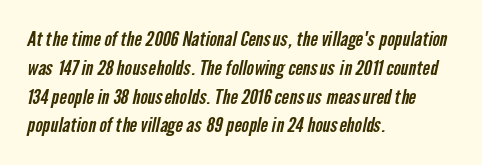
If you measured baseline to baseline, you'd find a middling distance. One-word summary of the alignment: left. Look at the tracking — it's just the regular setting, nothing added. The zone under the glyphs is completely vacant.
